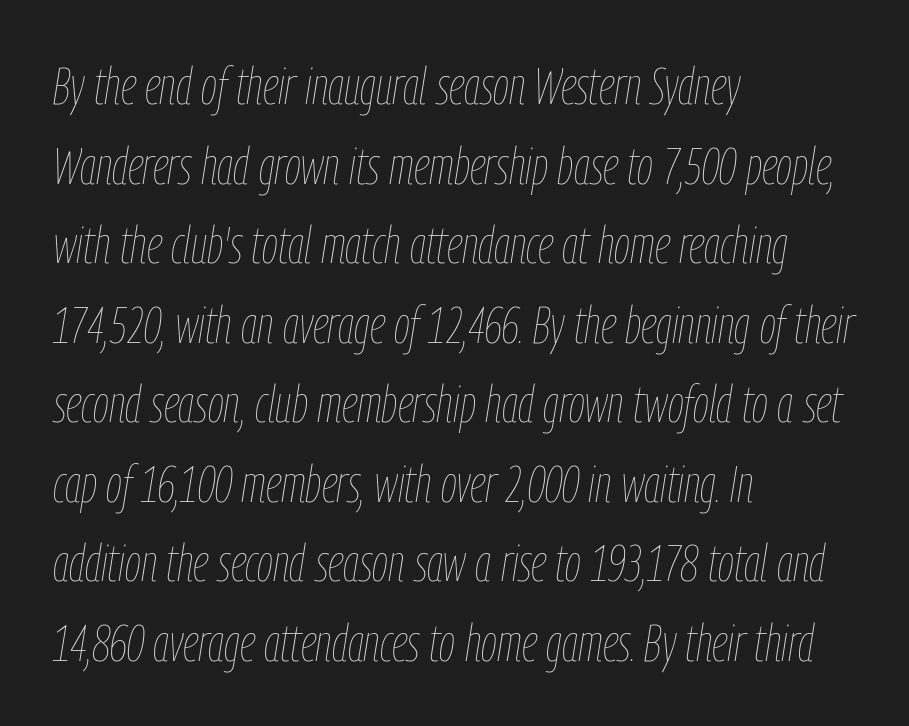
The image shows 52 px thin, condensed type, italic (leaning right); set left-aligned, normal line spacing (1.53x), normal letter spacing, not underlined; low stroke contrast and a medium x-height.
